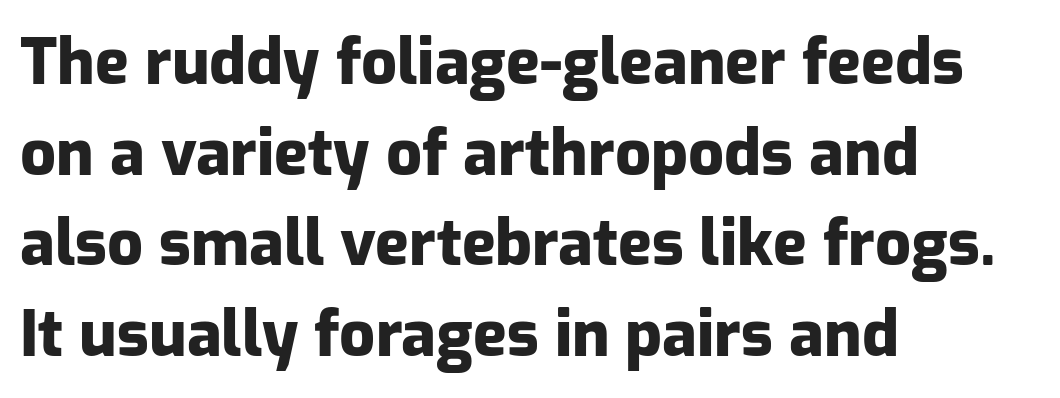
The image shows 63 px heavy sans-serif type, upright; set left-aligned, normal line spacing (1.44x), normal letter spacing, not underlined; low stroke contrast and a medium x-height.
